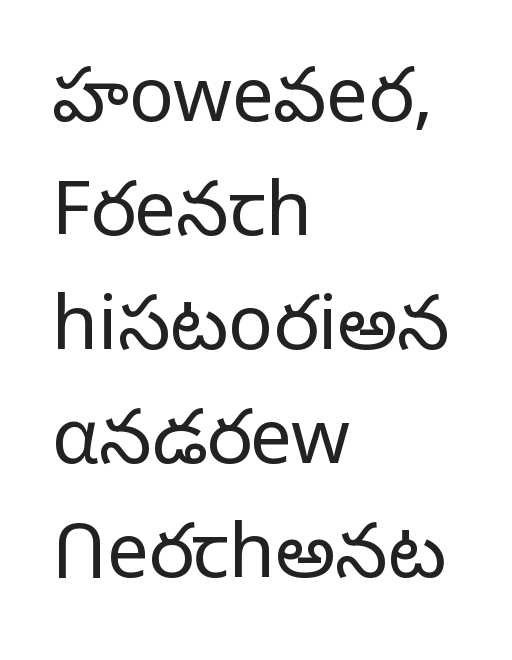
The image shows 75 px light sans-serif type, upright; set left-aligned, normal line spacing (1.52x), normal letter spacing, not underlined; low stroke contrast and a medium x-height.
